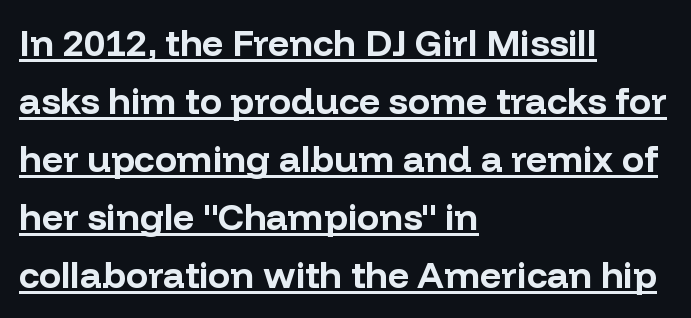
{"serif": "no", "italic": "no", "bold": "yes", "weight": "bold", "width": "normal", "stroke_contrast": "low", "x_height": "medium", "monospaced": "no", "underline": "yes", "align": "left", "line_spacing": "normal", "line_spacing_ratio": 1.57, "letter_spacing": "normal", "letter_spacing_em": 0.0, "glyph_px": 37}
